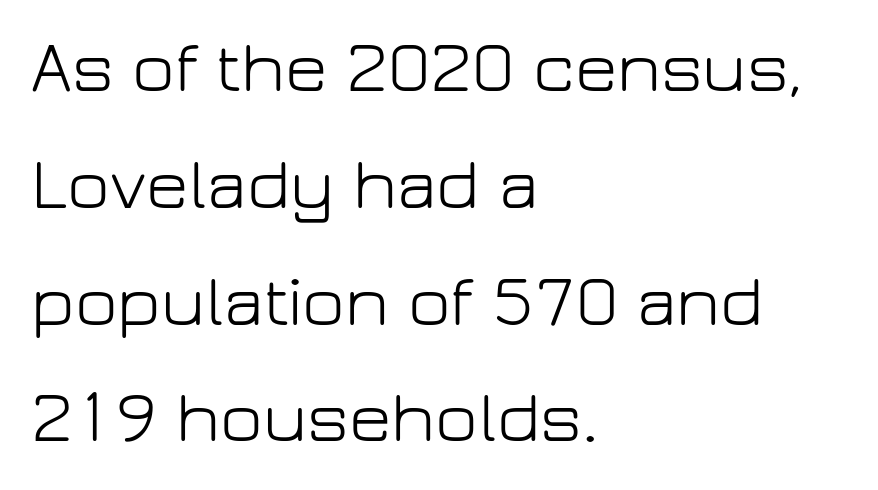
The image shows 73 px light sans-serif type, upright; set left-aligned, normal line spacing (1.6x), normal letter spacing, not underlined; low stroke contrast and a medium x-height.
